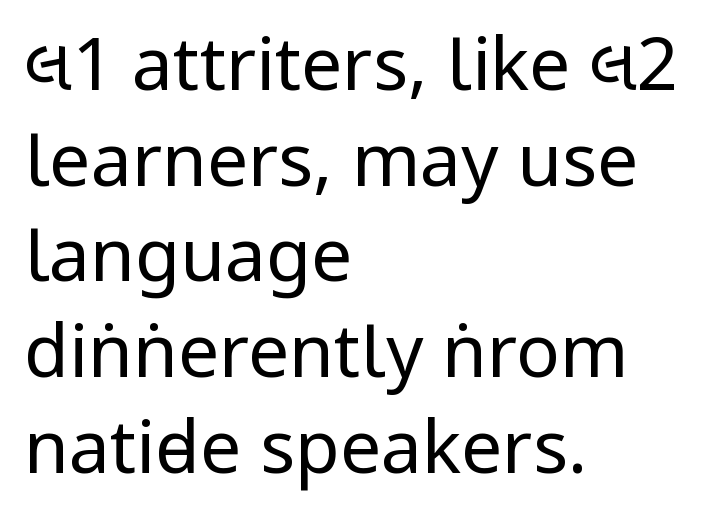
The image shows 73 px regular-weight, condensed sans-serif type, upright; set left-aligned, normal line spacing (1.31x), normal letter spacing, not underlined; low stroke contrast and a large x-height.
